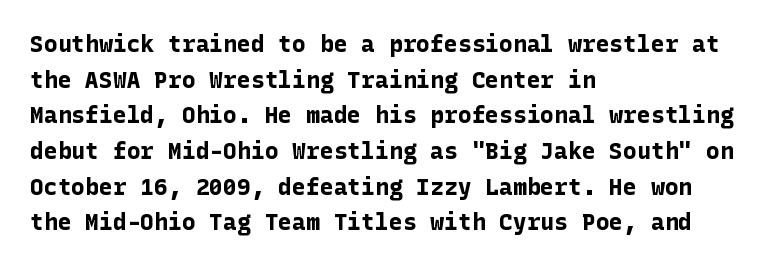
The image shows 23 px bold type, upright; set left-aligned, normal line spacing (1.55x), normal letter spacing, not underlined.
